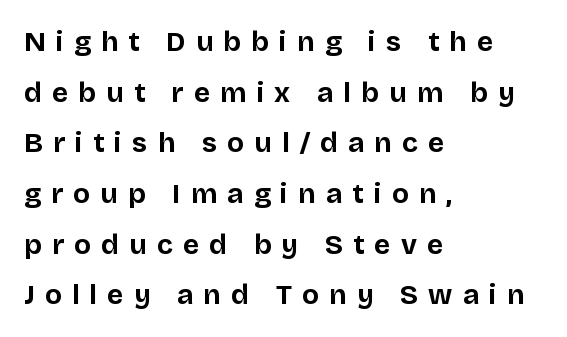
Emphasis by weight is at full strength: bold. Any mark beneath the type? The region is blank. Here the designer chose a conventional face with non-uniform glyph widths. Italic: no, the glyphs are upright roman. Are there feet on the stems? There aren't — it's a sans.
